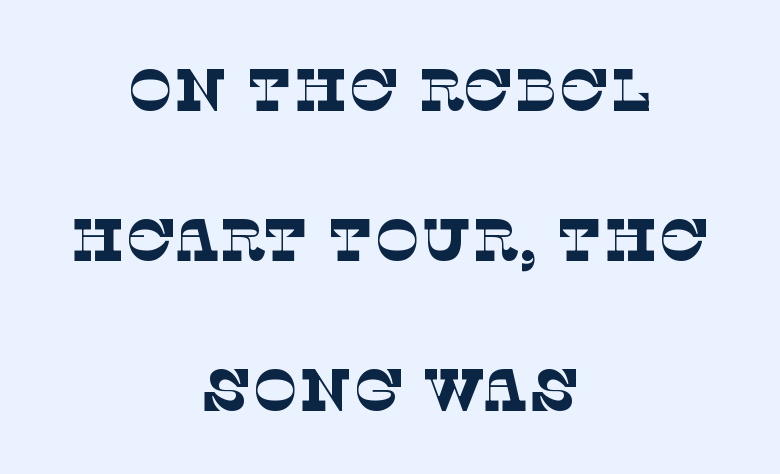
{"serif": "yes", "bold": "no", "weight": "thin", "width": "normal", "stroke_contrast": "low", "x_height": "large", "monospaced": "no", "underline": "no", "align": "center", "line_spacing": "loose", "line_spacing_ratio": 2.5, "letter_spacing": "normal", "letter_spacing_em": 0.0, "glyph_px": 60}
